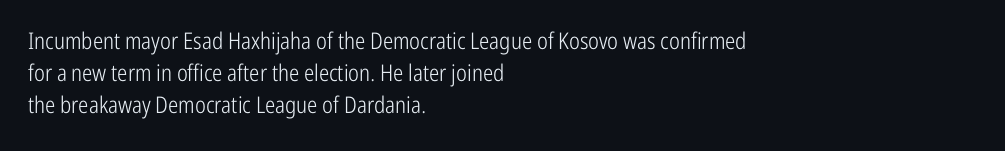
{"italic": "no", "bold": "no", "underline": "no", "align": "left", "line_spacing": "normal", "line_spacing_ratio": 1.39, "letter_spacing": "normal", "letter_spacing_em": 0.0, "glyph_px": 23}
